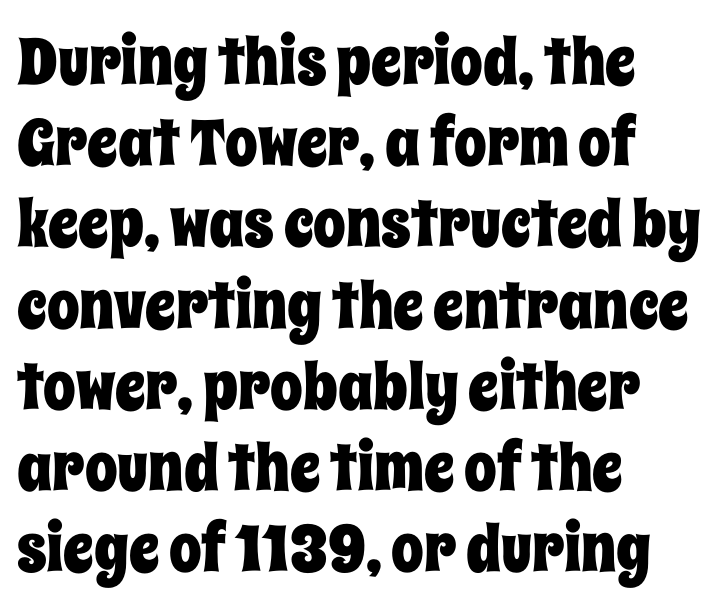
The image shows 65 px condensed type, upright; set left-aligned, normal line spacing (1.25x), normal letter spacing, not underlined; low stroke contrast and a large x-height.
